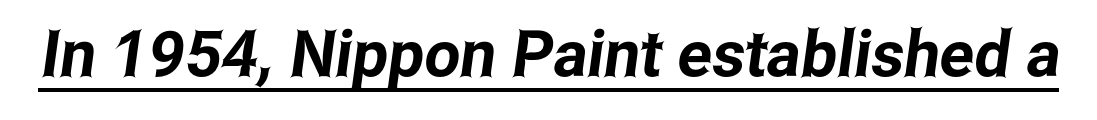
The image shows 64 px condensed sans-serif type; set normal letter spacing, underlined; low stroke contrast and a medium x-height.
